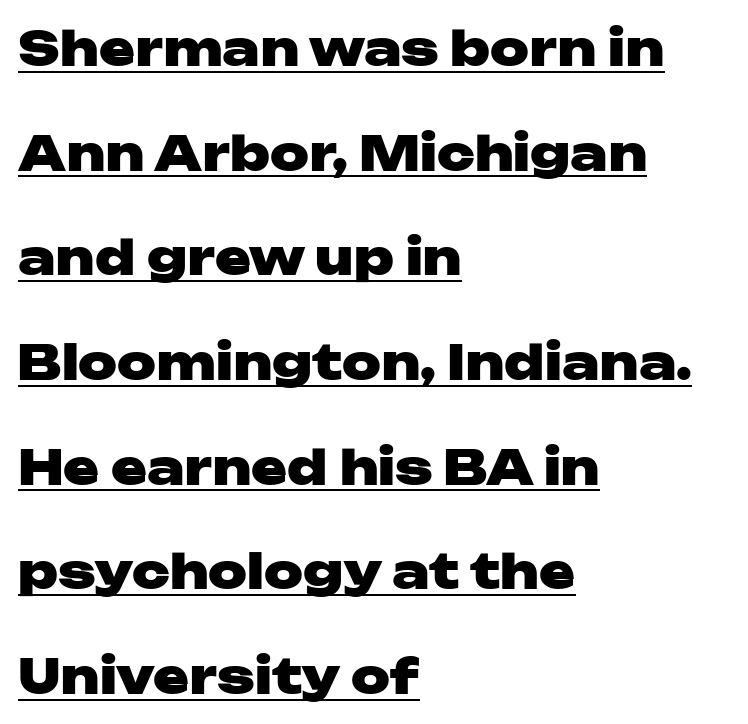
Q: Is the text bold? A: Yes.
Q: Is the text italic (slanted)? A: No, it is upright.
Q: Is the typeface a serif or a sans-serif typeface? A: Sans-serif.
Q: Is the text underlined? A: Yes.
Q: How is the paragraph aligned? A: Left-aligned.
Q: Is the spacing between letters normal or unusually wide? A: Normal.
Q: Is the spacing between lines tight, normal or loose? A: Loose.
Q: Width (condensed, normal, or wide)? A: Wide.
Q: Stroke contrast? A: Low.
Q: x-height? A: Medium.
Q: Monospaced? A: No.
